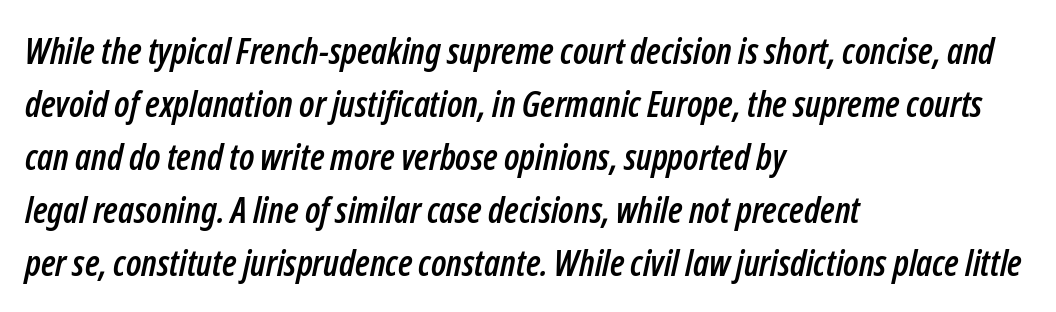
Does extra space separate the letters? No, they use regular spacing. The lines sit at an ordinary, default distance from one another. A typesetter would mark this as italic. Spacing verdict: proportional, widths tailored to each character.
